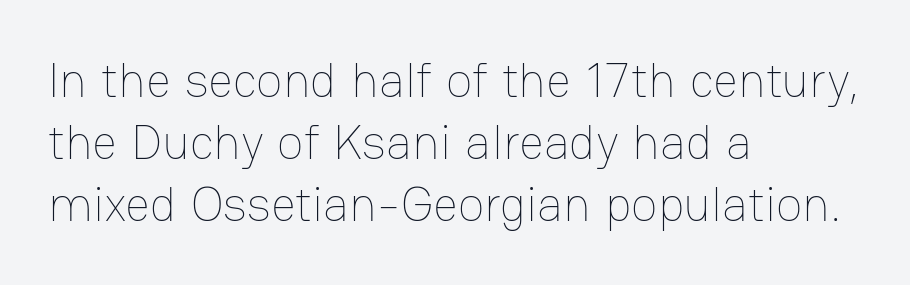
Baseline-to-baseline distance is the conventional proportion of letter height. Alignment: flush left. Proportional: the letters do not fall into vertical columns. Is the letter spacing exaggerated? No — it looks like the ordinary default.
